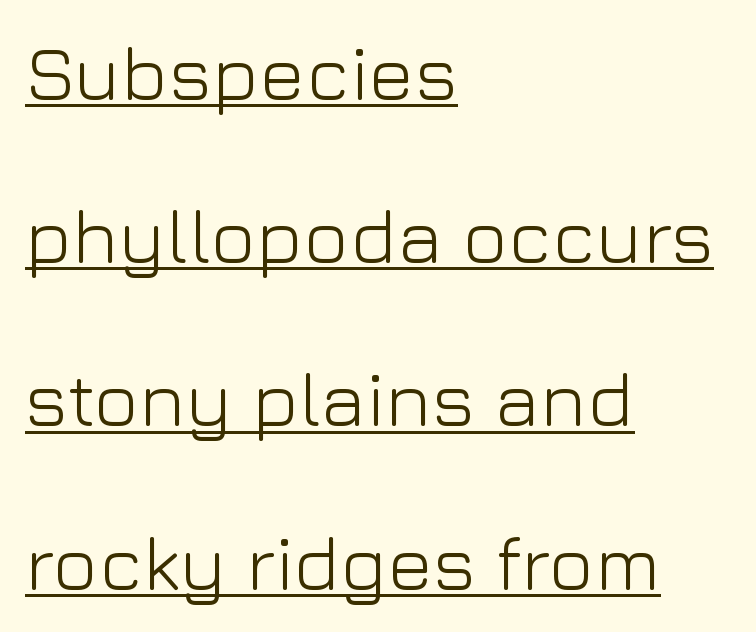
The image shows 77 px light sans-serif type, upright; set left-aligned, loose line spacing (2.12x), normal letter spacing, underlined; low stroke contrast and a medium x-height.
